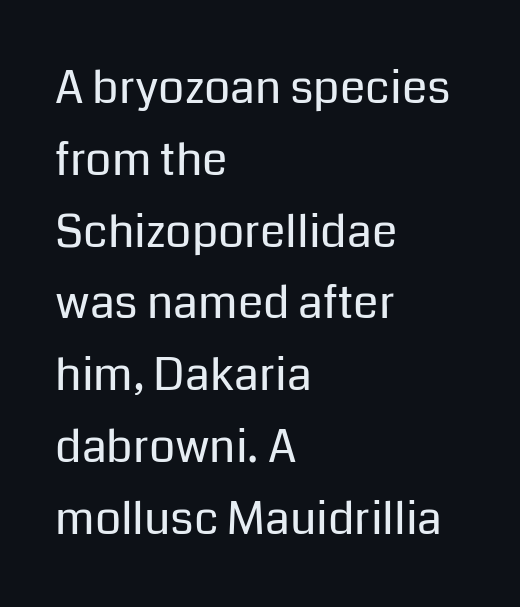
{"serif": "no", "italic": "no", "bold": "no", "weight": "regular", "width": "normal", "stroke_contrast": "low", "x_height": "medium", "monospaced": "no", "underline": "no", "align": "left", "line_spacing": "normal", "line_spacing_ratio": 1.56, "letter_spacing": "normal", "letter_spacing_em": 0.0, "glyph_px": 46}
